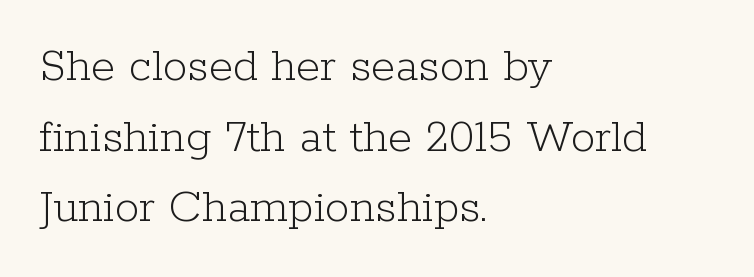
{"serif": "yes", "italic": "no", "bold": "no", "weight": "light", "width": "normal", "stroke_contrast": "low", "x_height": "medium", "monospaced": "no", "underline": "no", "align": "left", "line_spacing": "normal", "line_spacing_ratio": 1.44, "letter_spacing": "normal", "letter_spacing_em": 0.0, "glyph_px": 49}
